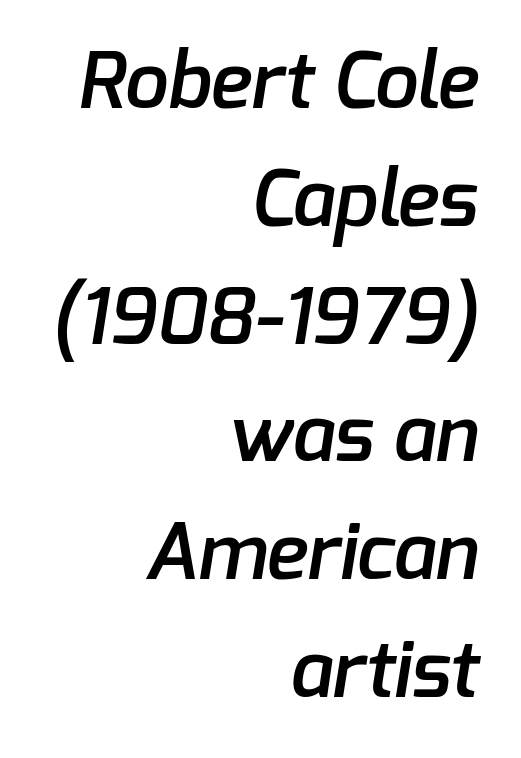
{"serif": "no", "bold": "semi", "weight": "semibold", "width": "normal", "stroke_contrast": "low", "x_height": "medium", "monospaced": "no", "underline": "no", "align": "right", "line_spacing": "normal", "line_spacing_ratio": 1.51, "letter_spacing": "normal", "letter_spacing_em": 0.0, "glyph_px": 78}
